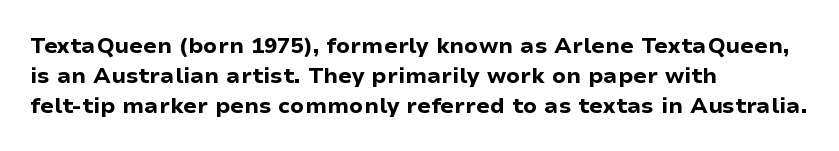
Q: Is the text bold? A: Yes.
Q: Is the text italic (slanted)? A: No, it is upright.
Q: Is the text underlined? A: No.
Q: How is the paragraph aligned? A: Left-aligned.
Q: Is the spacing between letters normal or unusually wide? A: Normal.
Q: Is the spacing between lines tight, normal or loose? A: Normal.
